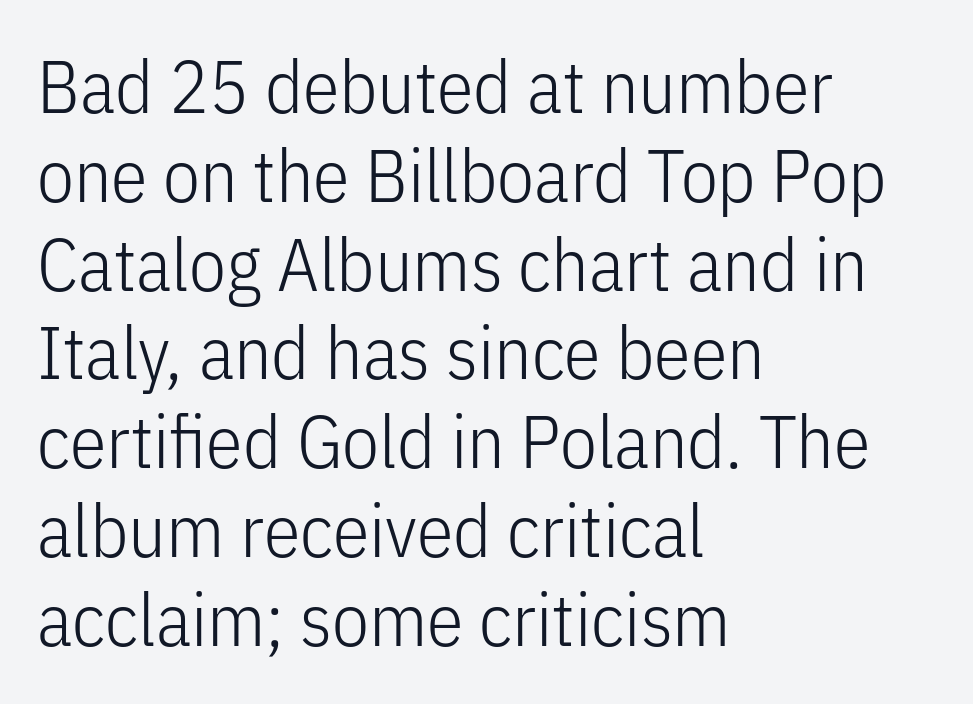
{"serif": "no", "italic": "no", "bold": "no", "weight": "light", "width": "condensed", "stroke_contrast": "low", "x_height": "medium", "monospaced": "no", "underline": "no", "align": "left", "line_spacing_ratio": 1.2, "letter_spacing": "normal", "letter_spacing_em": 0.0, "glyph_px": 74}
